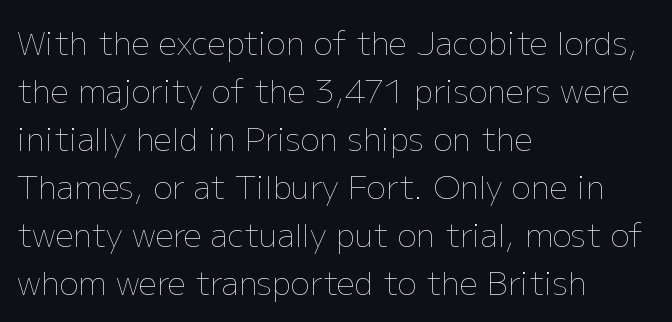
The image shows 32 px thin type, upright; set left-aligned, normal line spacing (1.5x), normal letter spacing, not underlined; low stroke contrast and a medium x-height.
